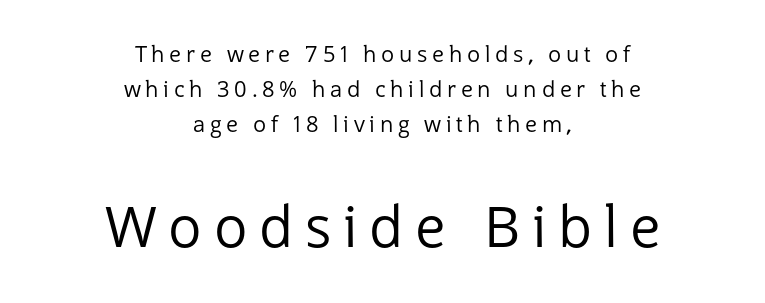
Words appear elongated and porous because spacing is wide. Characters remain perfectly vertical along every line. The more generous point size was reserved for the lower chunk. If you measured baseline to baseline, you'd find a middling distance. Check the space under the baseline: it is left empty.
